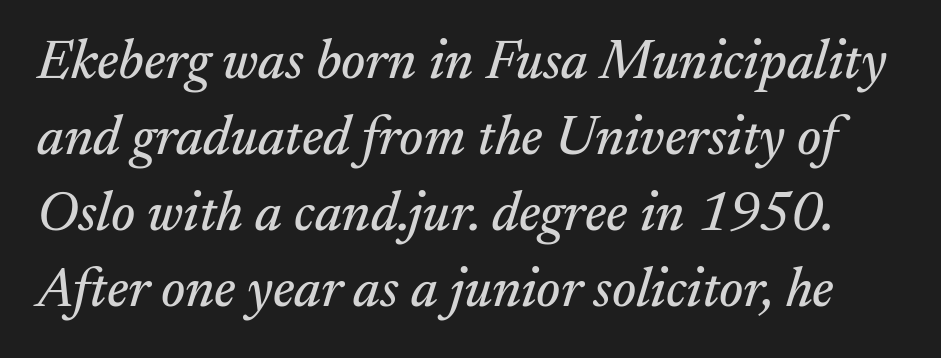
The image shows 55 px serif type, italic (leaning right); set normal line spacing (1.38x), normal letter spacing, not underlined; medium stroke contrast and a small x-height.
